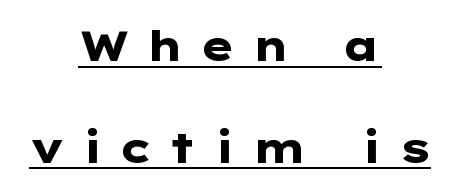
{"serif": "no", "italic": "no", "bold": "yes", "weight": "heavy", "width": "wide", "stroke_contrast": "low", "x_height": "medium", "underline": "yes", "align": "center", "line_spacing": "loose", "line_spacing_ratio": 2.42, "letter_spacing": "wide", "letter_spacing_em": 0.38, "glyph_px": 42}
